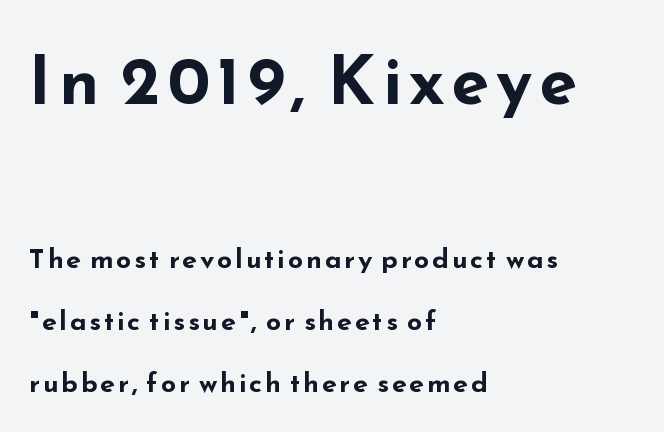
These lines are composed in type without serifs. The ragged edge is on the right, which tells us the setting is flush left. Here the designer chose a conventional face with non-uniform glyph widths. Larger block? The one above; the one below is distinctly smaller.
